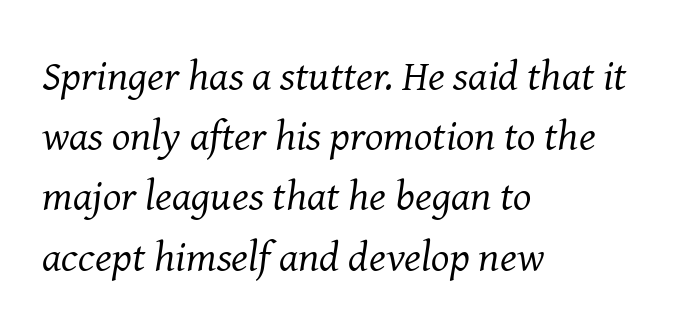
{"serif": "yes", "italic": "yes", "lean": "right", "slant_degrees": 8, "bold": "no", "weight": "regular", "width": "normal", "stroke_contrast": "medium", "x_height": "medium", "monospaced": "no", "underline": "no", "align": "left", "line_spacing": "normal", "line_spacing_ratio": 1.4, "letter_spacing": "normal", "letter_spacing_em": 0.0, "glyph_px": 43}
